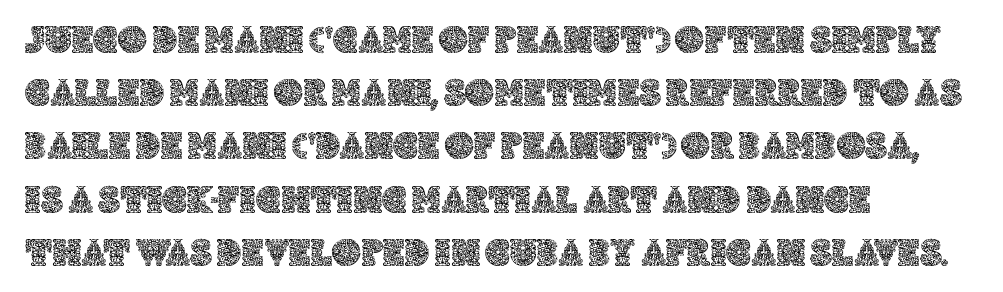
You could not count columns in this text — the font is proportionally spaced. What stands out about the letter spacing? Nothing — it is the standard amount. Is there any slant? The stems are plumb. Anything drawn beneath the words? Only blank space. The rag falls on the right side of this text block.
